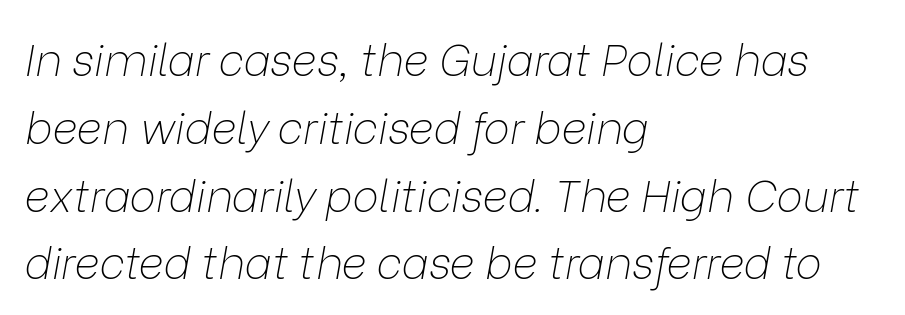
This sample has the flowing, uneven cadence of proportional lettering. The space between consecutive lines is moderate. This rendering leaves character spacing at its baseline value. Notice how the stems are inclined rather than vertical — that's the hallmark of italics. The paragraph shown leans on its left margin. The weight would be labelled regular, book, light, or lighter still.
